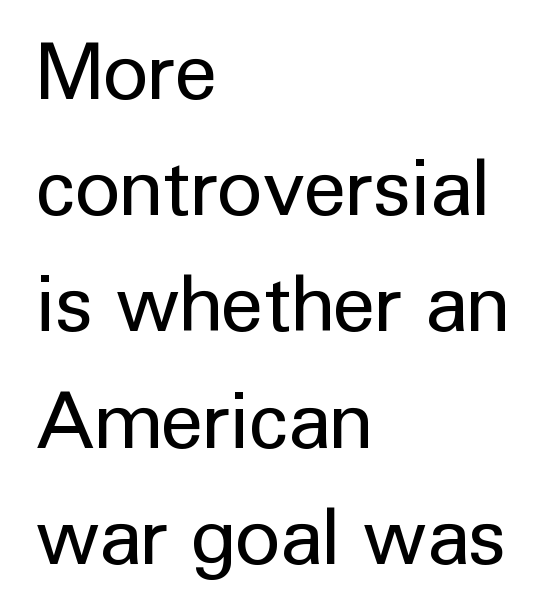
Q: Is the text bold? A: No.
Q: Is the text italic (slanted)? A: No, it is upright.
Q: Is the typeface a serif or a sans-serif typeface? A: Sans-serif.
Q: Is the text underlined? A: No.
Q: How is the paragraph aligned? A: Left-aligned.
Q: Is the spacing between letters normal or unusually wide? A: Normal.
Q: Is the spacing between lines tight, normal or loose? A: Normal.
Q: Width (condensed, normal, or wide)? A: Normal.
Q: Stroke contrast? A: Low.
Q: x-height? A: Medium.
Q: Monospaced? A: No.
